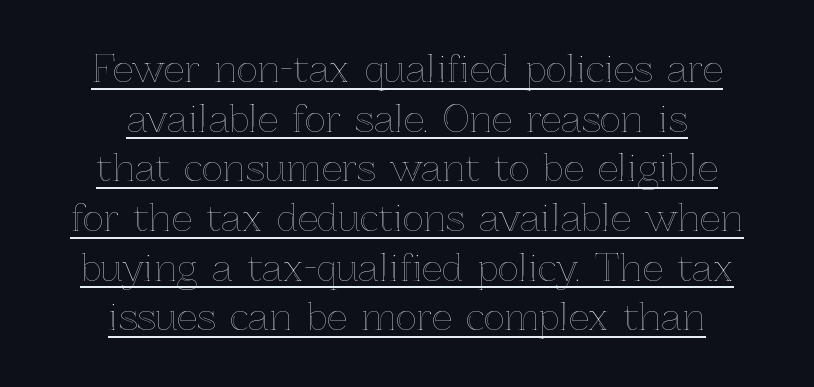
The face used here is rendered with its standard letterfit. No italicization has been applied; the sample stays upright. These characters rest on top of a visible drawn line. Which margin do the lines hug? Neither — every line sits in the middle.
